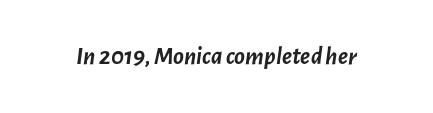
{"italic": "yes", "lean": "right", "slant_degrees": 7, "bold": "yes", "underline": "no", "letter_spacing": "normal", "letter_spacing_em": 0.0, "glyph_px": 25}
